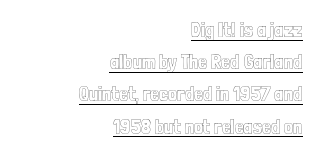
{"italic": "no", "underline": "yes", "align": "right", "line_spacing": "normal", "line_spacing_ratio": 1.61, "letter_spacing": "normal", "letter_spacing_em": 0.0, "glyph_px": 20}
